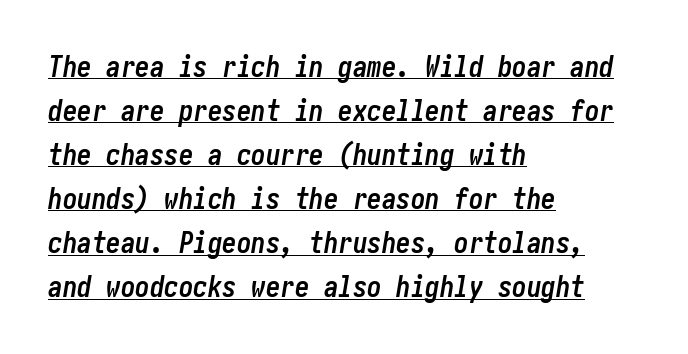
The image shows 29 px semibold, condensed type, italic (leaning right); set left-aligned, normal line spacing (1.52x), normal letter spacing, underlined; low stroke contrast and a medium x-height.
